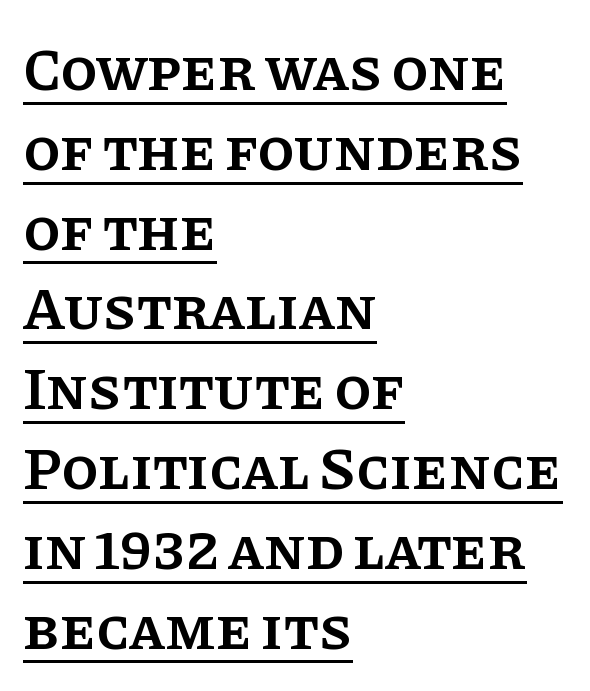
Every row of glyphs begins at an identical x-position on the left. Tracking value appears to be zero — textbook default spacing. Beneath each row of characters lies a ruled line. The text was rendered using a seriffed face with decorative stroke endings. A semibold gives these letters moderate extra thickness, short of bold. Honestly, the row spacing looks completely unremarkable.
